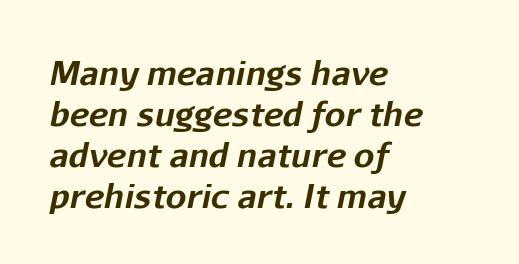
The face used here is rendered with its standard letterfit. Rendered with sloped, italic letterforms. The foot of each line stays bare and open. What weight is shown? A full bold with thick strokes. All the whitespace from short lines collects on the right.
